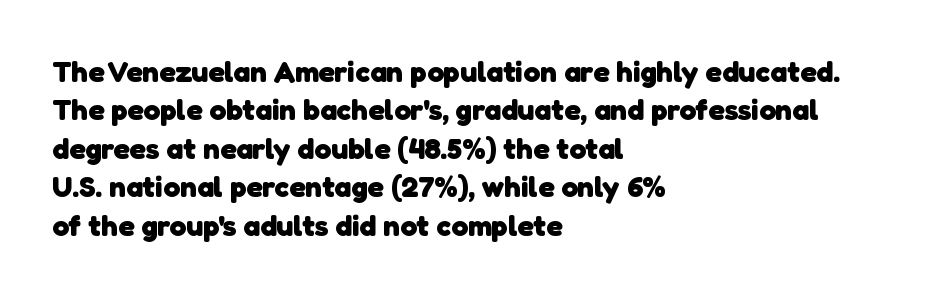
The image shows 30 px heavy sans-serif type; set left-aligned, normal line spacing (1.28x), normal letter spacing, not underlined; low stroke contrast and a medium x-height.
